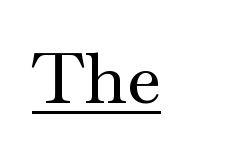
The image shows 71 px wide serif type, upright; set normal letter spacing, underlined; medium stroke contrast and a small x-height.
